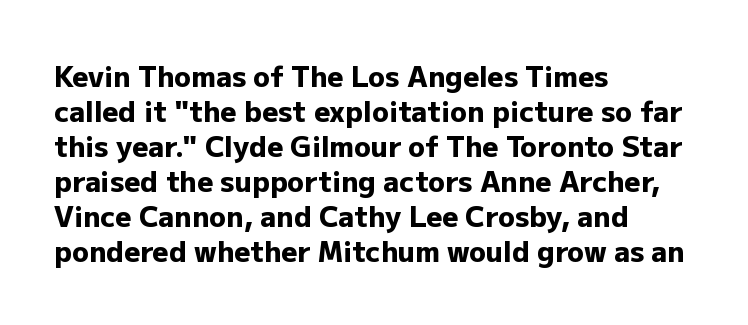
The image shows 28 px heavy sans-serif type, upright; set left-aligned, normal line spacing (1.25x), normal letter spacing, not underlined; low stroke contrast and a medium x-height.
